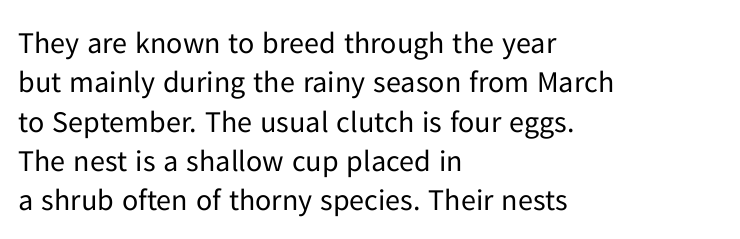
Q: Is the text bold? A: No.
Q: Is the text italic (slanted)? A: No, it is upright.
Q: Is the typeface a serif or a sans-serif typeface? A: Sans-serif.
Q: Is the text underlined? A: No.
Q: How is the paragraph aligned? A: Left-aligned.
Q: Is the spacing between letters normal or unusually wide? A: Normal.
Q: Is the spacing between lines tight, normal or loose? A: Normal.
Q: Width (condensed, normal, or wide)? A: Normal.
Q: Stroke contrast? A: Low.
Q: x-height? A: Medium.
Q: Monospaced? A: No.
